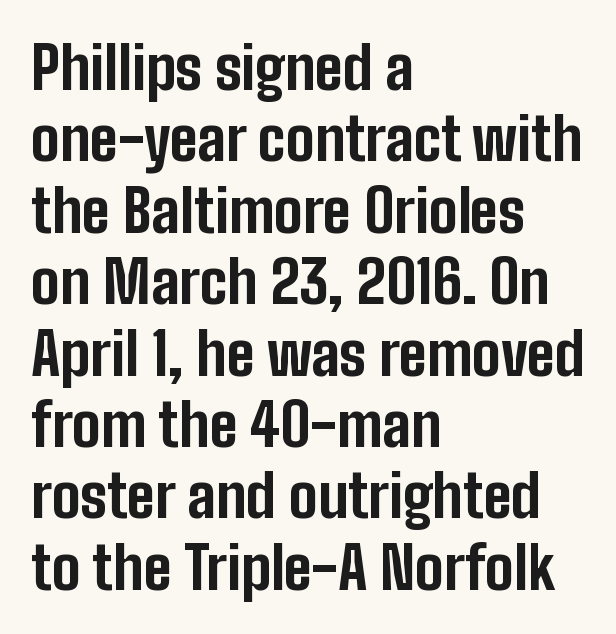
{"serif": "no", "italic": "no", "bold": "yes", "weight": "bold", "width": "condensed", "stroke_contrast": "low", "x_height": "medium", "monospaced": "no", "underline": "no", "align": "left", "line_spacing_ratio": 1.21, "letter_spacing": "normal", "letter_spacing_em": 0.0, "glyph_px": 59}
